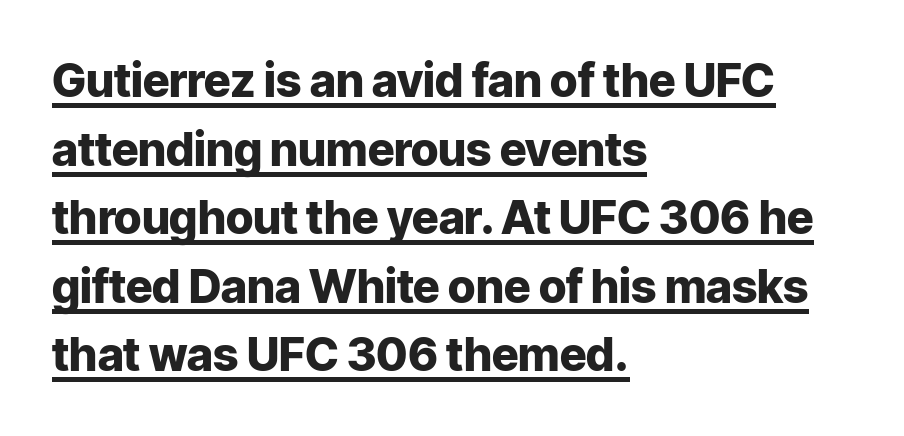
The rendering anchors every line to the left-hand side. Does the lettering tilt? It doesn't — this is upright. The passage shown is emphatically bold. A typesetter would call this proportional, since set widths differ per character.
